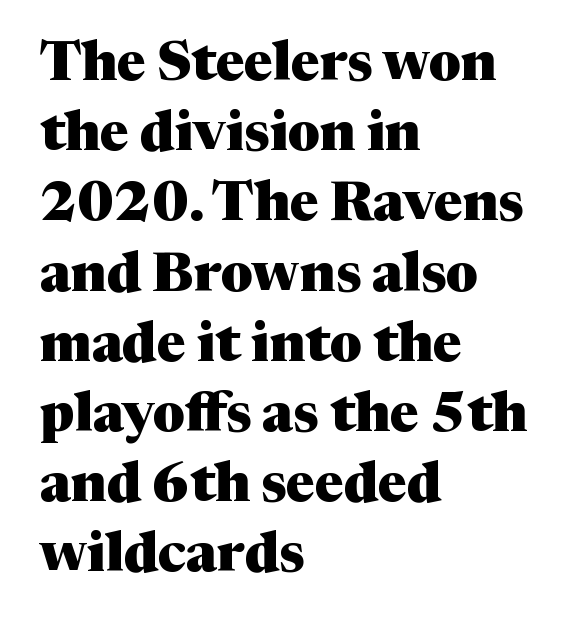
The image shows 54 px heavy serif type, upright; set left-aligned, normal line spacing (1.3x), normal letter spacing, not underlined; medium stroke contrast and a medium x-height.
